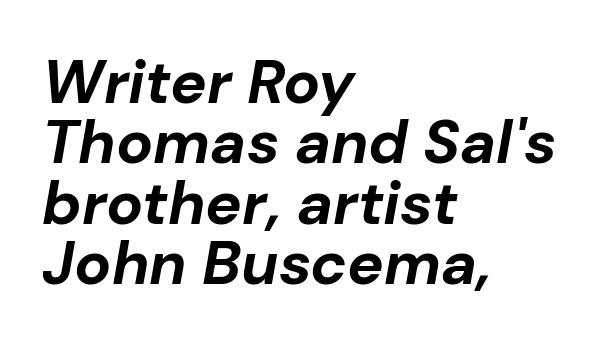
Honestly, there is no underline to notice here at all. Weight: bold. The paragraph shown leans on its left margin. A typesetter would call this zero additional tracking. Would a proofreader flag this as italicized? Yes.
